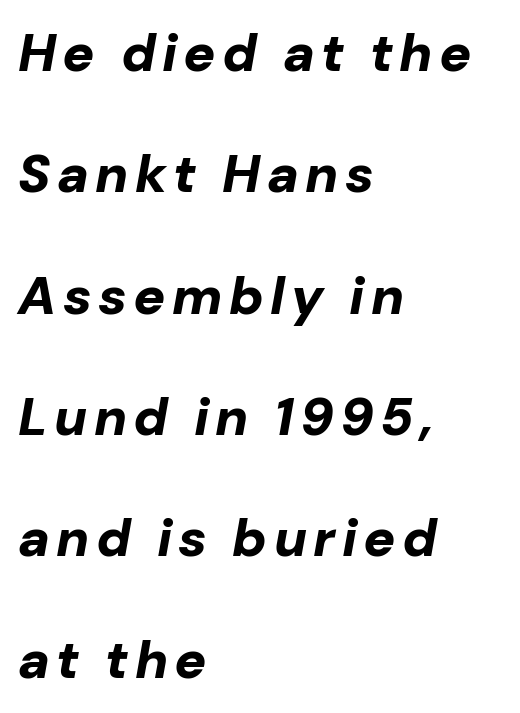
Q: Is the text bold? A: Yes.
Q: Is the text italic (slanted)? A: Yes, it leans right by about 10 degrees.
Q: Is the text underlined? A: No.
Q: How is the paragraph aligned? A: Left-aligned.
Q: Is the spacing between lines tight, normal or loose? A: Loose.
Q: Width (condensed, normal, or wide)? A: Normal.
Q: Stroke contrast? A: Low.
Q: x-height? A: Medium.
Q: Monospaced? A: No.
